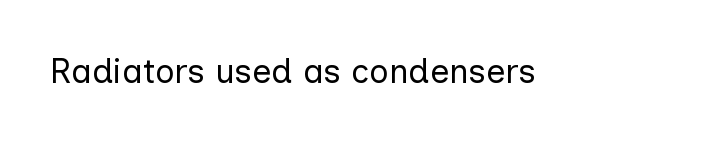
{"serif": "no", "italic": "no", "bold": "no", "weight": "regular", "width": "normal", "stroke_contrast": "low", "x_height": "medium", "monospaced": "no", "underline": "no", "letter_spacing": "normal", "letter_spacing_em": 0.0, "glyph_px": 34}
